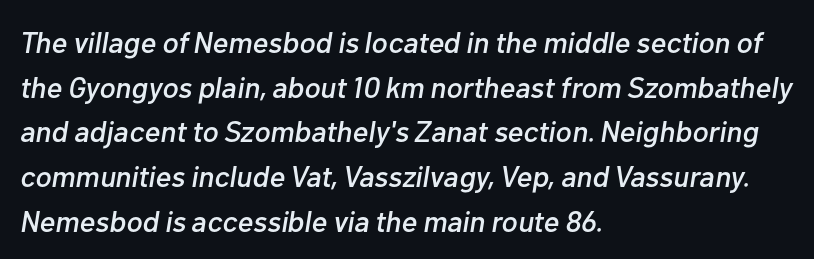
The image shows 30 px text type, italic (leaning right); set left-aligned, normal line spacing (1.49x), normal letter spacing, not underlined; low stroke contrast and a medium x-height.
